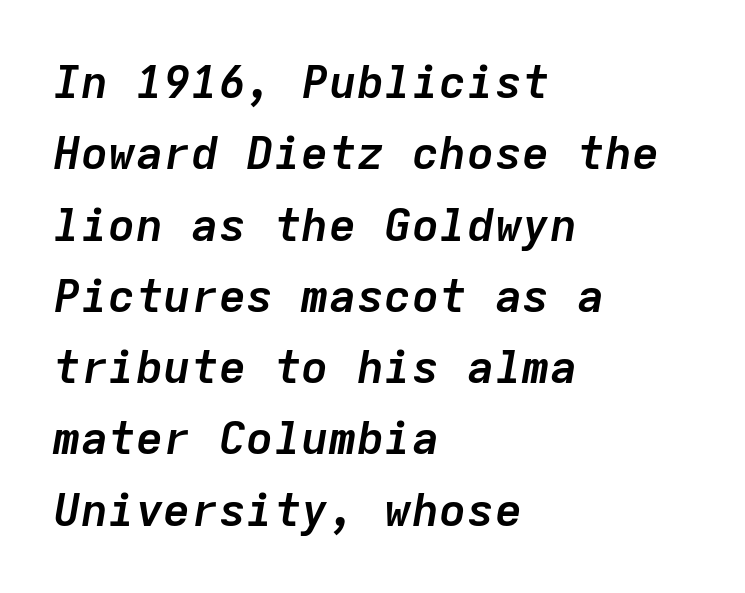
Q: Is the text bold? A: Yes.
Q: Is the text italic (slanted)? A: Yes, it leans right by about 9 degrees.
Q: Is the text underlined? A: No.
Q: How is the paragraph aligned? A: Left-aligned.
Q: Is the spacing between letters normal or unusually wide? A: Normal.
Q: Is the spacing between lines tight, normal or loose? A: Normal.
Q: Width (condensed, normal, or wide)? A: Normal.
Q: Stroke contrast? A: Low.
Q: x-height? A: Medium.
Q: Monospaced? A: Yes.
